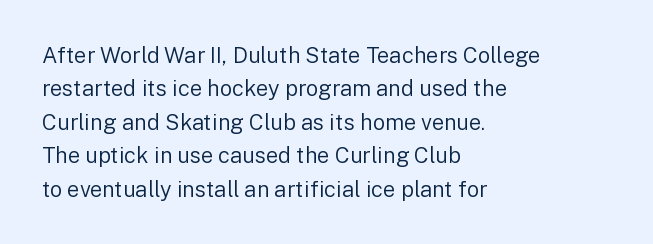
Summary of vertical rhythm: regular, with standard interline spacing. No extra ink here — the face is not bold. Quick note: not italic, upright. Horizontal alignment here is leftward, the default for most running prose.
